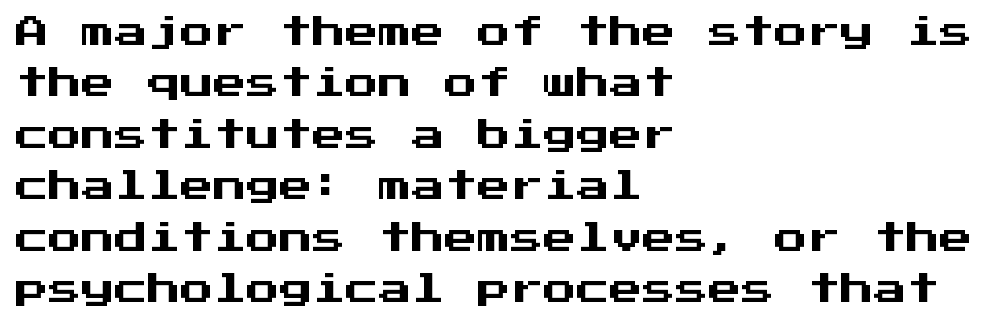
Q: Is the text italic (slanted)? A: No, it is upright.
Q: Is the typeface a serif or a sans-serif typeface? A: Sans-serif.
Q: Is the text underlined? A: No.
Q: How is the paragraph aligned? A: Left-aligned.
Q: Is the spacing between letters normal or unusually wide? A: Normal.
Q: Is the spacing between lines tight, normal or loose? A: Normal.
Q: Width (condensed, normal, or wide)? A: Normal.
Q: Stroke contrast? A: Medium.
Q: x-height? A: Medium.
Q: Monospaced? A: Yes.
